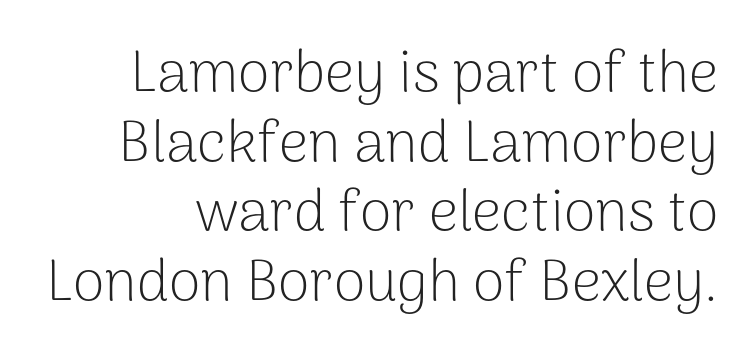
{"serif": "no", "italic": "no", "bold": "no", "weight": "light", "width": "normal", "stroke_contrast": "low", "x_height": "medium", "monospaced": "no", "underline": "no", "line_spacing_ratio": 1.2, "letter_spacing": "normal", "letter_spacing_em": 0.0, "glyph_px": 58}
